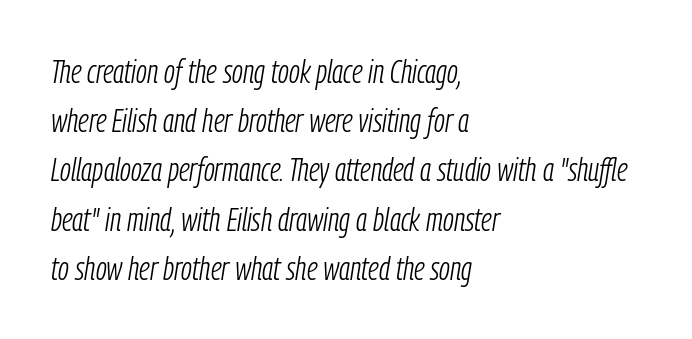
The glyphs are unaccompanied by any horizontal stroke below them. Rendered with sloped, italic letterforms. The compositor pushed each line to the left boundary. Ink coverage per letter is moderate at most. These lines keep a tight, regular rhythm from letter to letter. Honestly, the row spacing looks completely unremarkable.
